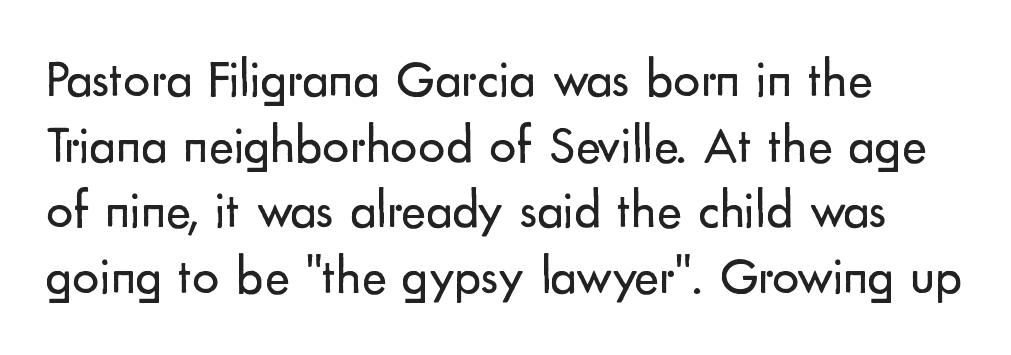
Q: Is the text bold? A: No.
Q: Is the text italic (slanted)? A: No, it is upright.
Q: Is the typeface a serif or a sans-serif typeface? A: Sans-serif.
Q: Is the text underlined? A: No.
Q: How is the paragraph aligned? A: Left-aligned.
Q: Is the spacing between letters normal or unusually wide? A: Normal.
Q: Width (condensed, normal, or wide)? A: Normal.
Q: Stroke contrast? A: Low.
Q: x-height? A: Small.
Q: Monospaced? A: No.
